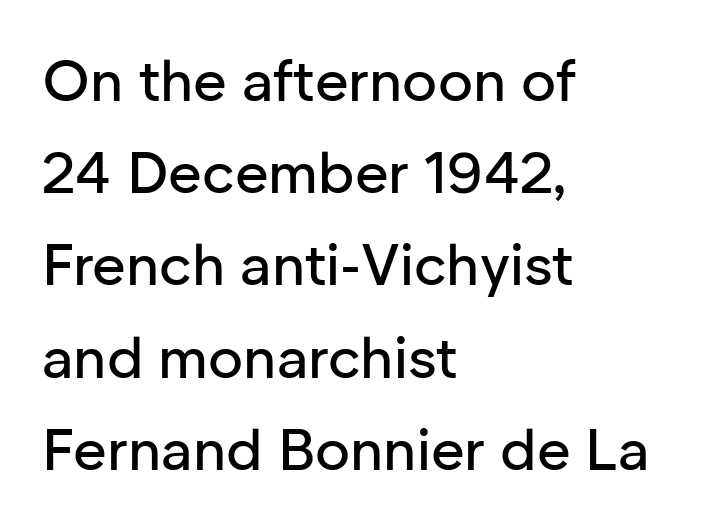
Q: Is the text italic (slanted)? A: No, it is upright.
Q: Is the typeface a serif or a sans-serif typeface? A: Sans-serif.
Q: Is the text underlined? A: No.
Q: How is the paragraph aligned? A: Left-aligned.
Q: Is the spacing between letters normal or unusually wide? A: Normal.
Q: Is the spacing between lines tight, normal or loose? A: Normal.
Q: Width (condensed, normal, or wide)? A: Normal.
Q: Stroke contrast? A: Low.
Q: x-height? A: Medium.
Q: Monospaced? A: No.
